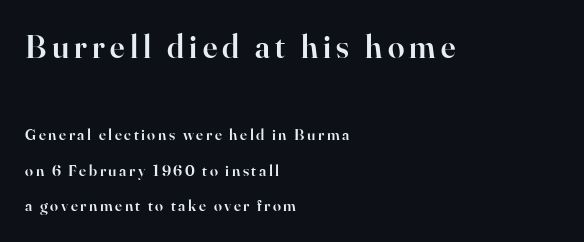
The image shows 33 px semibold serif type, upright; set left-aligned, loose line spacing (2.21x), not underlined; the first (top) block is 2.06x larger; high stroke contrast and a small x-height.
